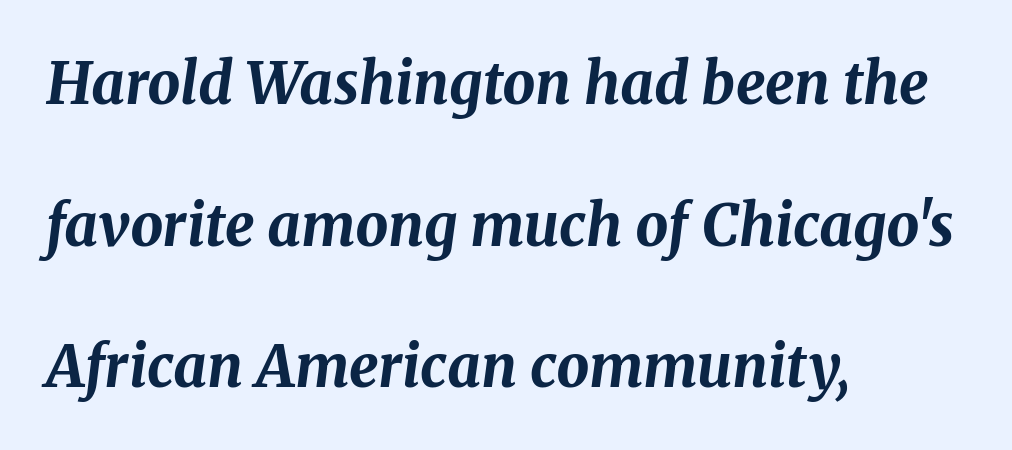
Q: Is the text bold? A: Yes.
Q: Is the text italic (slanted)? A: Yes, it leans right by about 8 degrees.
Q: Is the text underlined? A: No.
Q: How is the paragraph aligned? A: Left-aligned.
Q: Is the spacing between letters normal or unusually wide? A: Normal.
Q: Is the spacing between lines tight, normal or loose? A: Loose.
Q: Width (condensed, normal, or wide)? A: Normal.
Q: Stroke contrast? A: Medium.
Q: x-height? A: Medium.
Q: Monospaced? A: No.
